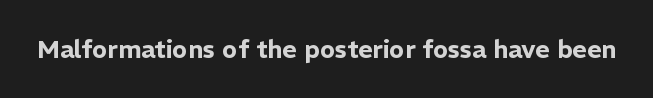
Q: Is the text italic (slanted)? A: No, it is upright.
Q: Is the text underlined? A: No.
Q: Is the spacing between letters normal or unusually wide? A: Normal.
